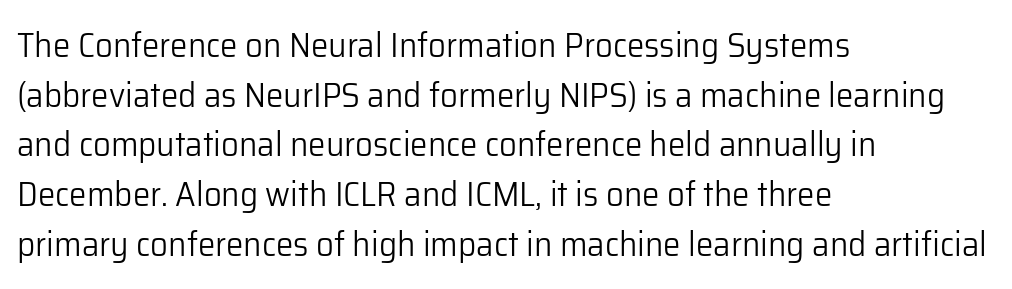
{"serif": "no", "italic": "no", "bold": "no", "weight": "light", "width": "normal", "stroke_contrast": "low", "x_height": "medium", "monospaced": "no", "underline": "no", "align": "left", "line_spacing": "normal", "line_spacing_ratio": 1.42, "letter_spacing": "normal", "letter_spacing_em": 0.0, "glyph_px": 35}
